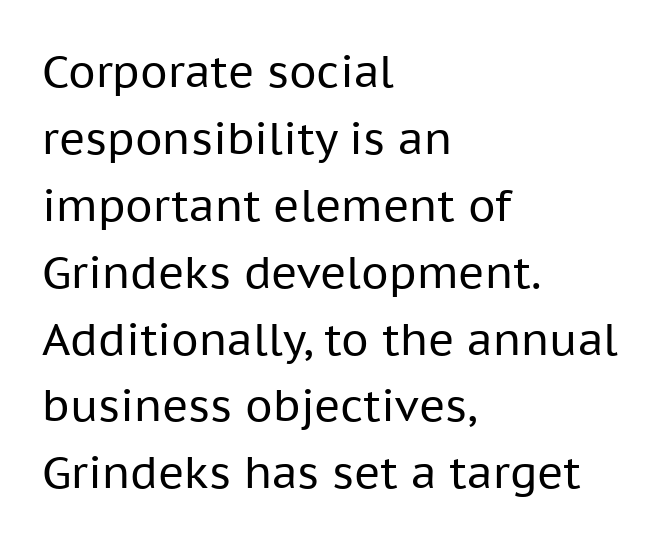
{"serif": "no", "italic": "no", "bold": "no", "weight": "regular", "width": "normal", "stroke_contrast": "low", "x_height": "medium", "monospaced": "no", "underline": "no", "align": "left", "line_spacing": "normal", "line_spacing_ratio": 1.52, "letter_spacing": "normal", "letter_spacing_em": 0.0, "glyph_px": 44}
